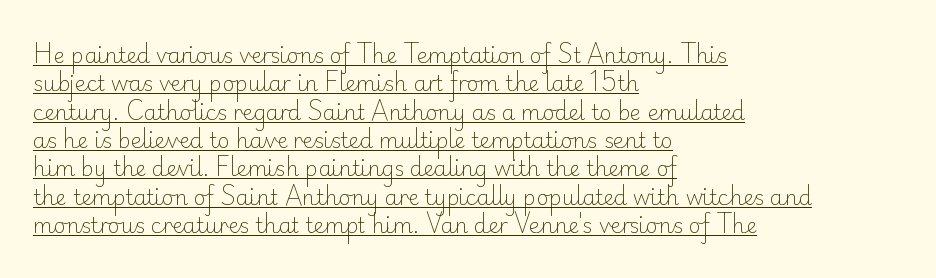
Q: Is the text bold? A: No.
Q: Is the text italic (slanted)? A: No, it is upright.
Q: Is the text underlined? A: Yes.
Q: How is the paragraph aligned? A: Left-aligned.
Q: Is the spacing between letters normal or unusually wide? A: Normal.
Q: Is the spacing between lines tight, normal or loose? A: Normal.
